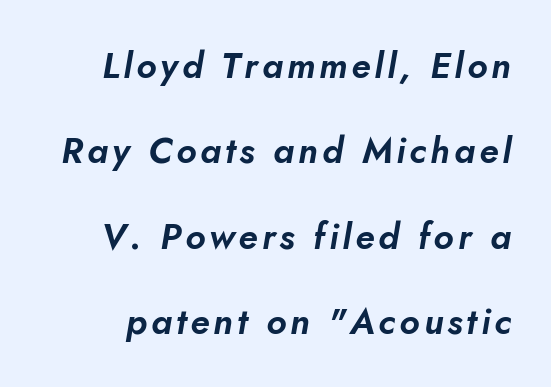
{"italic": "yes", "lean": "right", "slant_degrees": 10, "width": "normal", "stroke_contrast": "low", "x_height": "small", "monospaced": "no", "underline": "no", "line_spacing": "loose", "line_spacing_ratio": 2.37, "glyph_px": 36}
